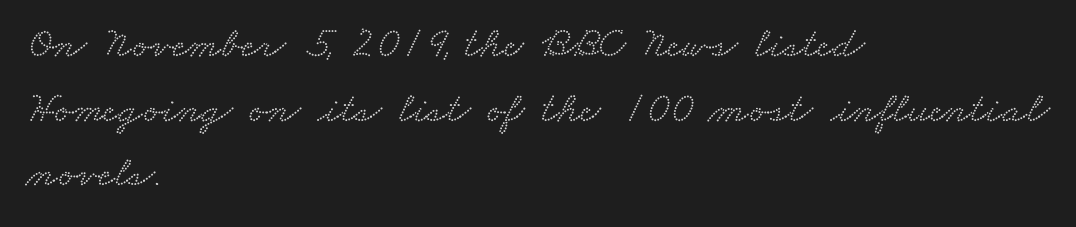
Q: Is the text underlined? A: No.
Q: How is the paragraph aligned? A: Left-aligned.
Q: Is the spacing between letters normal or unusually wide? A: Normal.
Q: Is the spacing between lines tight, normal or loose? A: Normal.
Q: Width (condensed, normal, or wide)? A: Wide.
Q: Stroke contrast? A: Low.
Q: x-height? A: Small.
Q: Monospaced? A: No.
